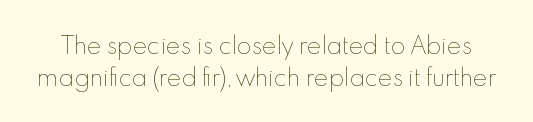
Interline gaps are of average width in this sample. It's the straight-up-and-down kind of type. Look at the tracking — it's just the regular setting, nothing added. Quick note: underline off.
